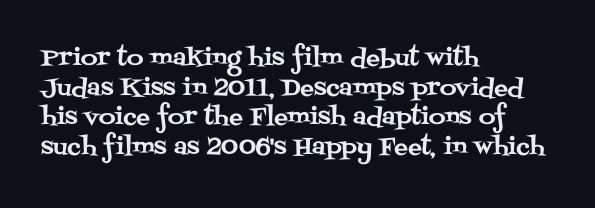
Descenders are the only things crossing below the line. A classic flush-left, rag-right setting is used for this passage. Upright lettering throughout. Quick note: interline space is typical. Letter spacing: default.
